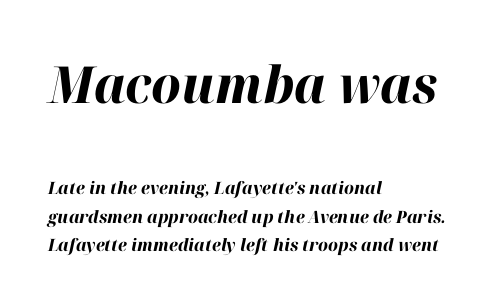
{"italic": "yes", "lean": "right", "slant_degrees": 12, "bold": "yes", "weight": "bold", "width": "normal", "stroke_contrast": "high", "x_height": "medium", "monospaced": "no", "underline": "no", "align": "left", "line_spacing": "normal", "line_spacing_ratio": 1.69, "letter_spacing": "normal", "letter_spacing_em": 0.0, "larger_block": "first", "size_ratio": 3.0, "glyph_px": 51}
